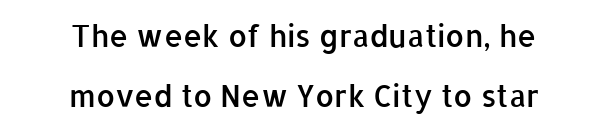
The image shows 30 px semibold sans-serif type, upright; set centered, loose line spacing (1.99x), normal letter spacing, not underlined; low stroke contrast and a medium x-height.
